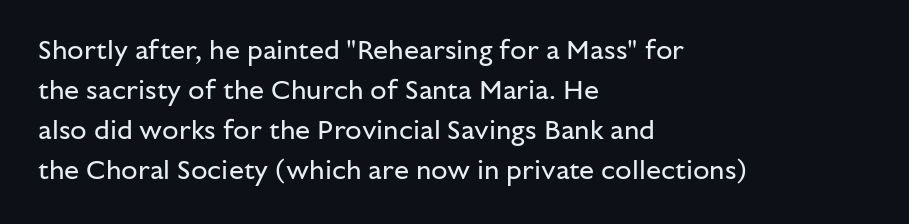
The image shows 27 px text type, upright; set left-aligned, normal line spacing (1.48x), normal letter spacing, not underlined.
